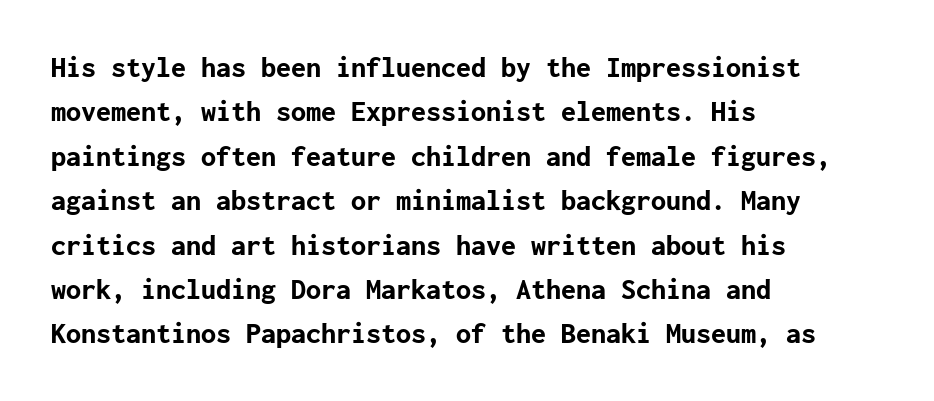
The lettering holds an erect, upright posture throughout. Bare-footed words on every line. Look at the stroke-to-counter ratio: heavy, a bold. A sans-serif font was chosen for this passage.
